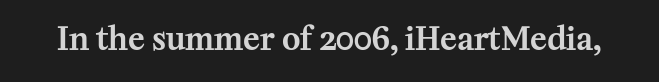
Varying glyph widths throughout — classic text-font behaviour. The zone under the glyphs is completely vacant. Words appear dense and cohesive because spacing is normal. No italicization has been applied; the sample stays upright. Little horizontal feet cap the strokes, marking this as serif type.
